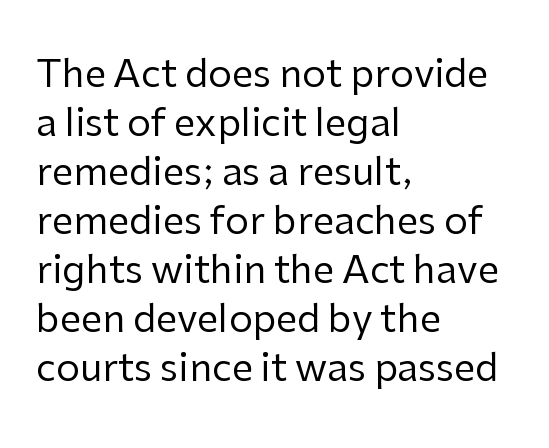
{"serif": "no", "italic": "no", "bold": "no", "weight": "regular", "width": "normal", "stroke_contrast": "low", "x_height": "medium", "monospaced": "no", "underline": "no", "align": "left", "line_spacing": "normal", "line_spacing_ratio": 1.29, "letter_spacing": "normal", "letter_spacing_em": 0.0, "glyph_px": 38}
